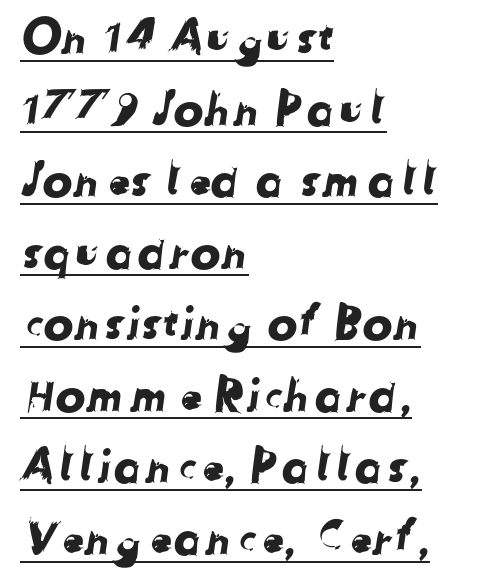
You can tell from the bare stems that sans-serif type was used. Compared with a centered layout, this one pins lines to the left instead. The passage shown has conventional tracking throughout. Leading matches the norm, producing a regular column. Think of a printed novel: that variable character pitch is what you see here.
